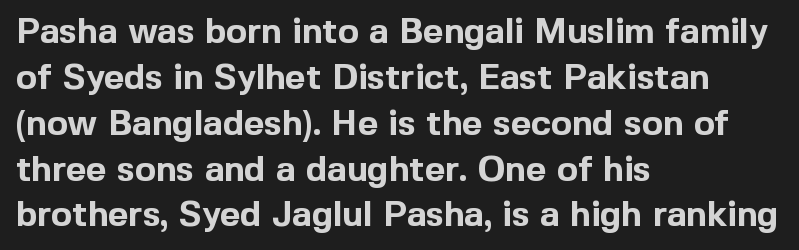
No feet cap the strokes, marking this as sans-serif type. Reading down the column, the eye jumps a familiar distance to each next line. The specimen reads as upright at a glance. The passage shown is typed in a proportional face where columns would drift. Type without underlining. What stands out about the letter spacing? Nothing — it is the standard amount.
